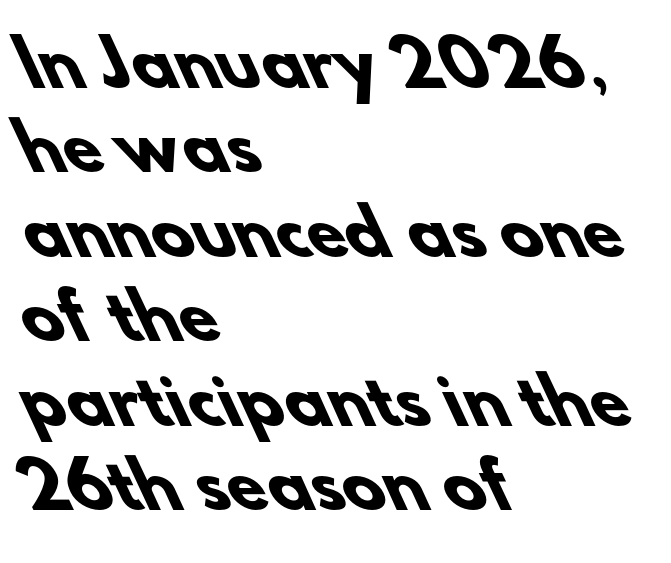
The image shows 63 px heavy sans-serif type; set left-aligned, normal line spacing (1.34x), normal letter spacing, not underlined; low stroke contrast and a small x-height.
